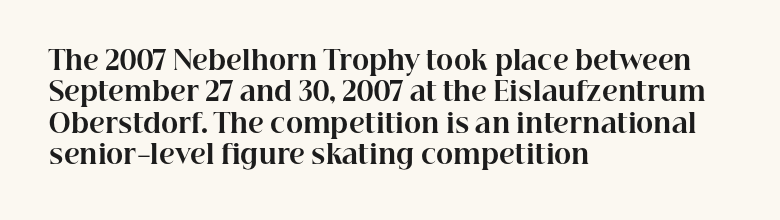
{"italic": "no", "bold": "yes", "underline": "no", "align": "left", "line_spacing_ratio": 1.21, "letter_spacing": "normal", "letter_spacing_em": 0.0, "glyph_px": 26}
